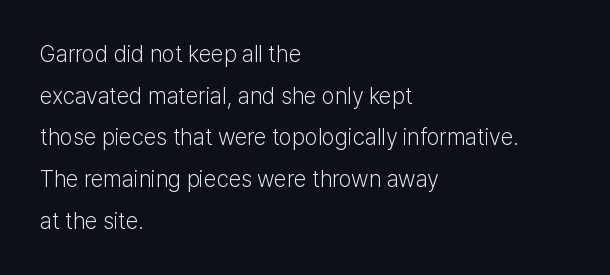
{"italic": "no", "bold": "no", "underline": "no", "align": "left", "line_spacing_ratio": 1.81, "letter_spacing": "normal", "letter_spacing_em": 0.0, "glyph_px": 23}
